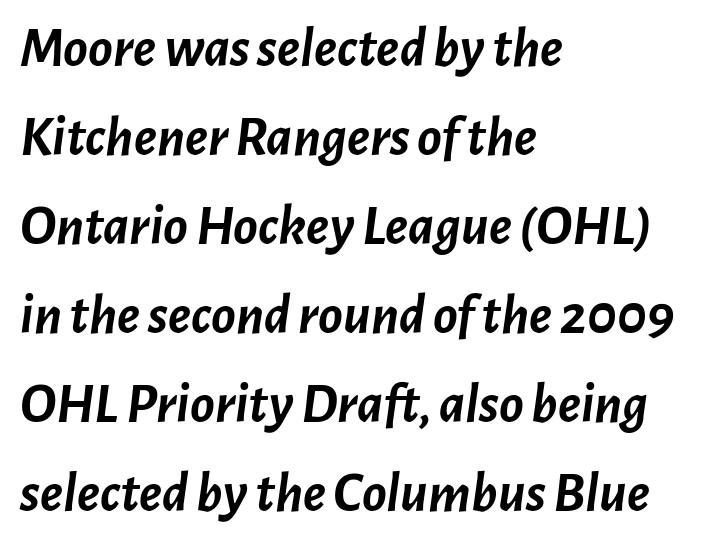
A student would call this left alignment; a typographer would say flush left, rag right. A clean baseline with only descenders dipping below it. The rows are spaced the way most documents space them. Think of a printed novel: that variable character pitch is what you see here.
